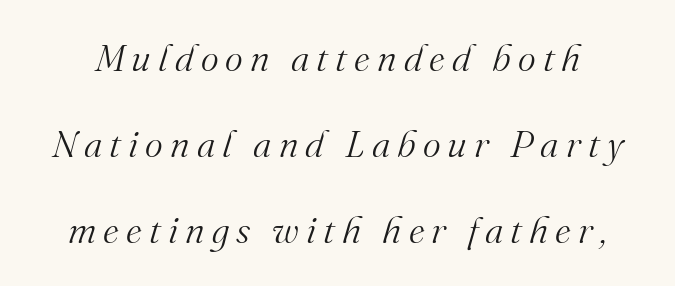
{"serif": "yes", "italic": "yes", "lean": "right", "slant_degrees": 16, "bold": "no", "weight": "light", "width": "normal", "stroke_contrast": "medium", "x_height": "small", "monospaced": "no", "underline": "no", "line_spacing": "loose", "line_spacing_ratio": 2.26, "glyph_px": 38}
